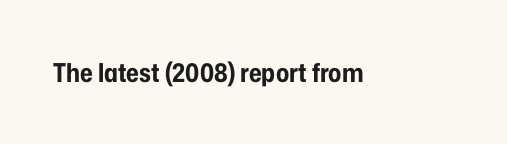
The image shows 26 px bold type, upright; set normal letter spacing, not underlined.
